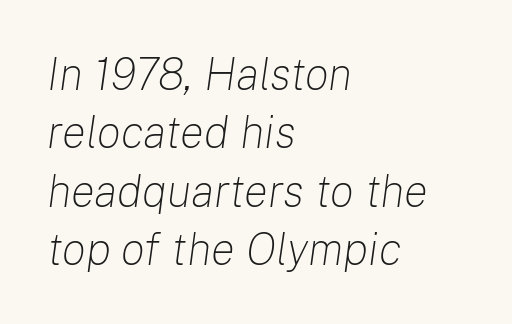
Q: Is the text bold? A: No.
Q: Is the text italic (slanted)? A: Yes, it leans right by about 8 degrees.
Q: Is the text underlined? A: No.
Q: How is the paragraph aligned? A: Left-aligned.
Q: Is the spacing between letters normal or unusually wide? A: Normal.
Q: Is the spacing between lines tight, normal or loose? A: Normal.
Q: Width (condensed, normal, or wide)? A: Normal.
Q: Stroke contrast? A: Low.
Q: x-height? A: Medium.
Q: Monospaced? A: No.
